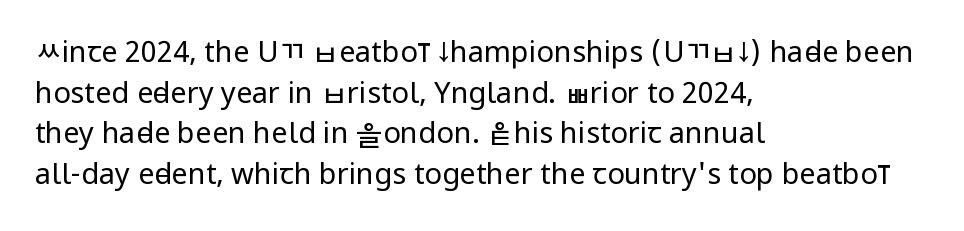
If you drew a ruler down the left edge, every line would touch it. Does the lettering tilt? It doesn't — this is upright. Letters rest on an invisible, unmarked baseline. Letter spacing: default.
